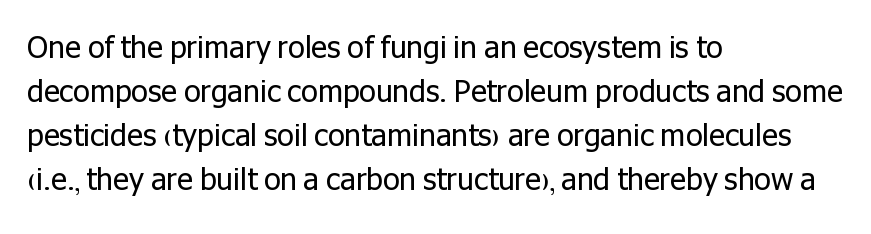
The cut favours lightness, reaching ordinary text weight at its darkest. These lines are rendered in a variable-pitch font. Short note: letters normally spaced. The area under the type is left untouched. The font family rendered here belongs to the sans-serif group.
